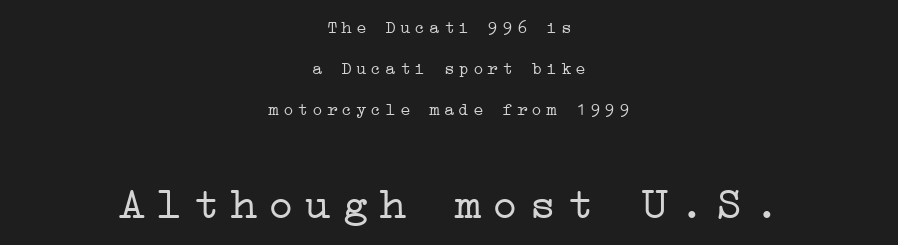
Compared with typical paragraphs, the rows here are farther apart. The whitespace from short lines is split evenly between both sides. Look at the bottom of the vertical strokes: they flare into serifs here. The horizontal fit of the characters is loose and conspicuously gappy.
